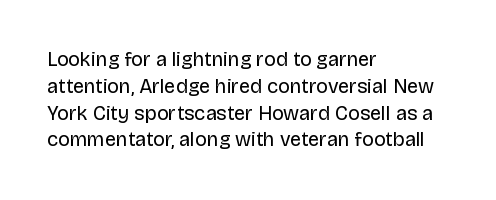
{"italic": "no", "bold": "no", "underline": "no", "align": "left", "line_spacing": "normal", "line_spacing_ratio": 1.34, "letter_spacing": "normal", "letter_spacing_em": 0.0, "glyph_px": 20}
